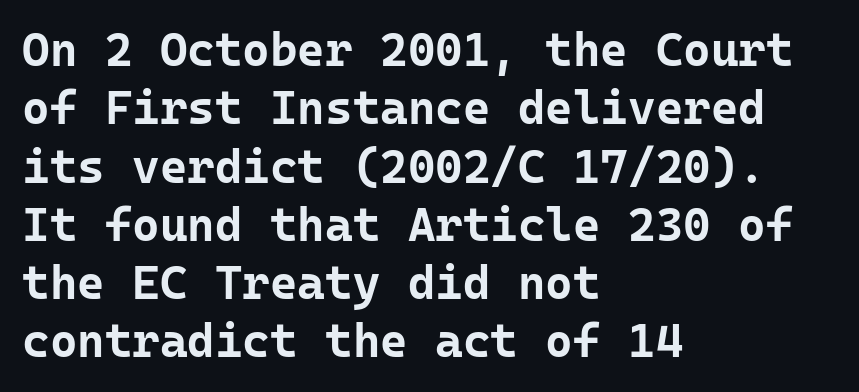
Each letter, wide or thin by design, is forced into the same width here. Layout note: lines flush left. A bare baseline throughout the passage. This is the regular roman posture of the typeface.
